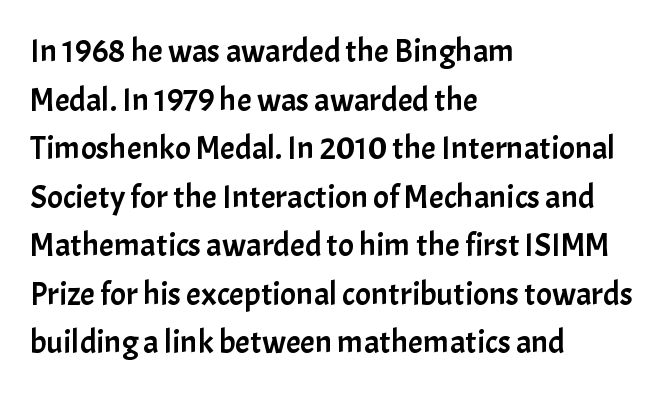
{"serif": "no", "italic": "no", "width": "normal", "stroke_contrast": "low", "x_height": "medium", "monospaced": "no", "underline": "no", "align": "left", "line_spacing": "normal", "line_spacing_ratio": 1.47, "letter_spacing": "normal", "letter_spacing_em": 0.0, "glyph_px": 33}
